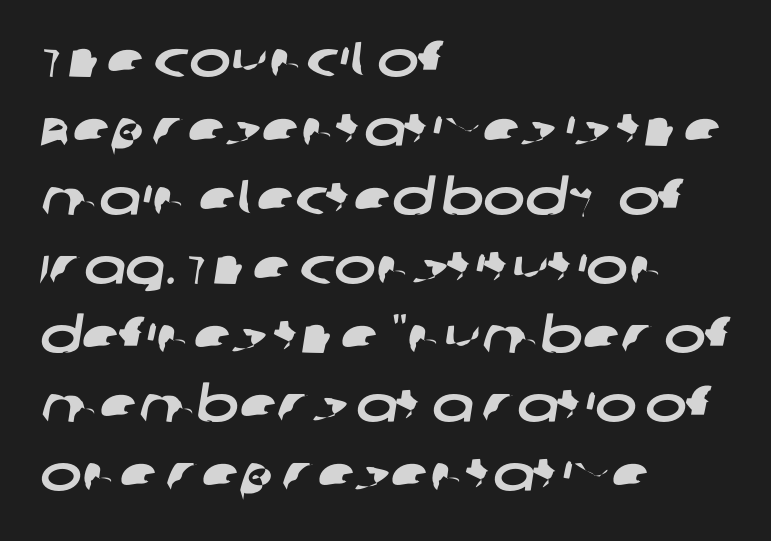
{"serif": "no", "width": "wide", "stroke_contrast": "low", "x_height": "large", "monospaced": "no", "underline": "no", "align": "left", "line_spacing": "normal", "line_spacing_ratio": 1.38, "letter_spacing": "normal", "letter_spacing_em": 0.0, "glyph_px": 50}
